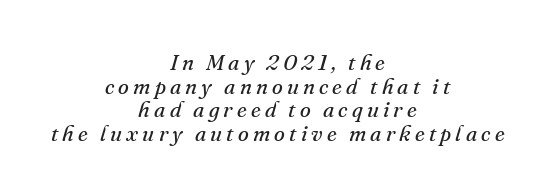
Reading down the block, each line starts at a different indent, mirrored at its end. A bare baseline throughout the passage. The typesetting does not lean heavy: it is not bold. Does the lettering tilt? It does — this is italic. These lines huddle together more closely than default settings would place them.
